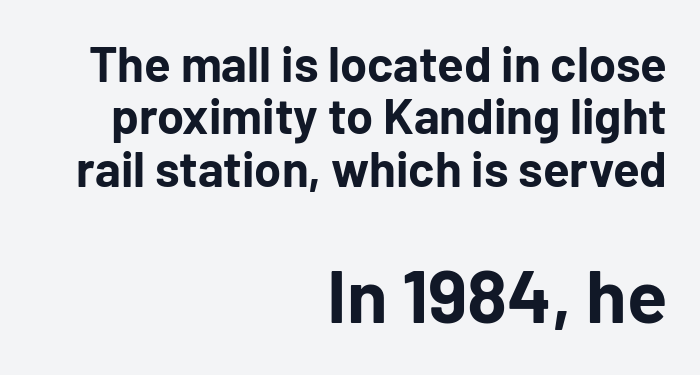
Q: Is the text bold? A: Yes.
Q: Is the text italic (slanted)? A: No, it is upright.
Q: Is the typeface a serif or a sans-serif typeface? A: Sans-serif.
Q: Is the text underlined? A: No.
Q: How is the paragraph aligned? A: Right-aligned.
Q: Is the spacing between letters normal or unusually wide? A: Normal.
Q: Is the spacing between lines tight, normal or loose? A: Tight.
Q: Which block of text is set in a larger size, the first (top) or the second (bottom)? A: The second (bottom) one.
Q: Width (condensed, normal, or wide)? A: Normal.
Q: Stroke contrast? A: Low.
Q: x-height? A: Medium.
Q: Monospaced? A: No.
